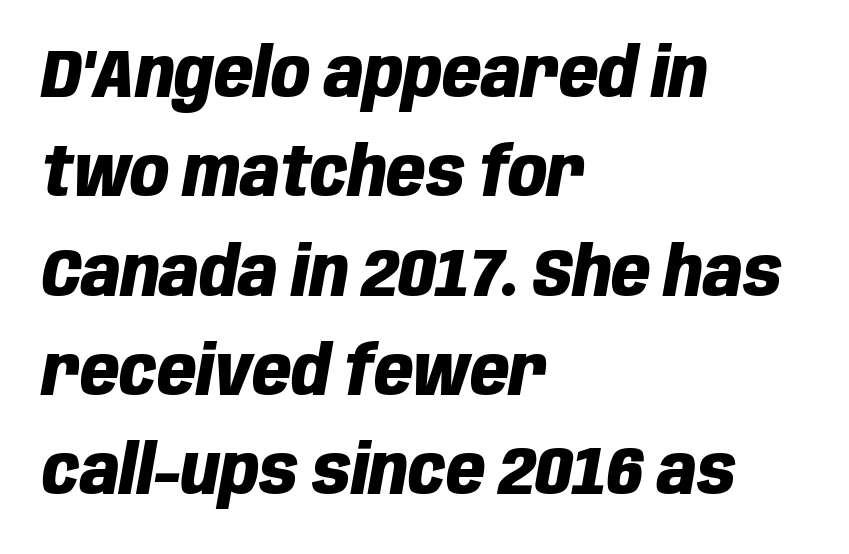
Q: Is the text bold? A: Yes.
Q: Is the text italic (slanted)? A: Yes, it leans right by about 10 degrees.
Q: Is the text underlined? A: No.
Q: How is the paragraph aligned? A: Left-aligned.
Q: Is the spacing between letters normal or unusually wide? A: Normal.
Q: Is the spacing between lines tight, normal or loose? A: Normal.
Q: Width (condensed, normal, or wide)? A: Condensed.
Q: Stroke contrast? A: Low.
Q: x-height? A: Large.
Q: Monospaced? A: No.
